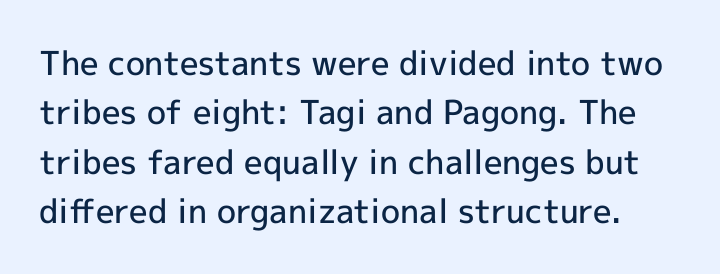
{"serif": "no", "italic": "no", "bold": "semi", "weight": "semibold", "width": "normal", "x_height": "medium", "monospaced": "no", "underline": "no", "line_spacing": "normal", "line_spacing_ratio": 1.5, "letter_spacing": "normal", "letter_spacing_em": 0.0, "glyph_px": 33}
